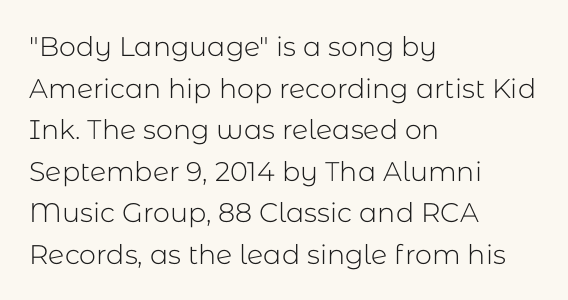
This sample uses an upright cut, with every glyph sitting square on the baseline. Lines of text with bare space underneath. The setting favours the left margin, as ordinary paragraphs usually do. Leading: standard. The typesetting does not lean heavy: it is not bold. You could call the tracking neutral — neither tight nor loose.
